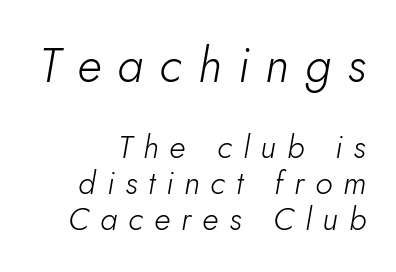
{"italic": "yes", "lean": "right", "slant_degrees": 5, "bold": "no", "weight": "light", "width": "normal", "stroke_contrast": "low", "x_height": "small", "monospaced": "no", "underline": "no", "align": "right", "line_spacing": "tight", "line_spacing_ratio": 1.13, "letter_spacing": "wide", "letter_spacing_em": 0.34, "larger_block": "first", "size_ratio": 1.5, "glyph_px": 48}
